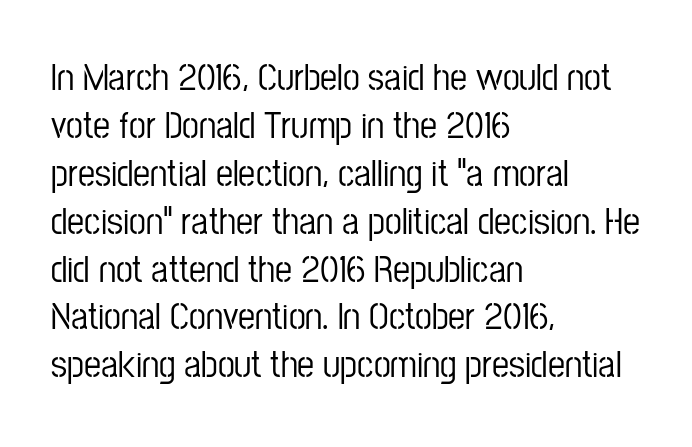
The image shows 38 px condensed sans-serif type, upright; set left-aligned, normal line spacing (1.26x), normal letter spacing, not underlined; low stroke contrast and a medium x-height.
